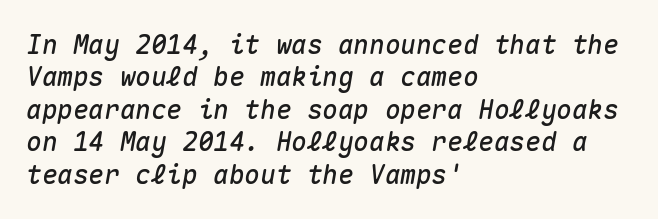
The image shows 26 px text type, italic (leaning right); set left-aligned, normal line spacing (1.25x), normal letter spacing, not underlined.
